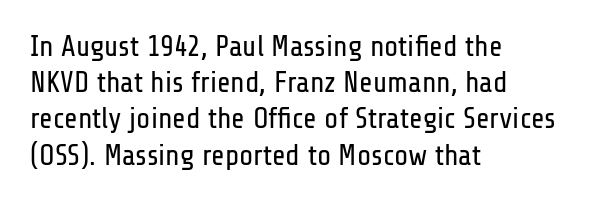
{"serif": "no", "italic": "no", "bold": "no", "weight": "regular", "width": "condensed", "stroke_contrast": "low", "x_height": "medium", "monospaced": "no", "underline": "no", "align": "left", "line_spacing": "normal", "line_spacing_ratio": 1.25, "letter_spacing": "normal", "letter_spacing_em": 0.0, "glyph_px": 29}
